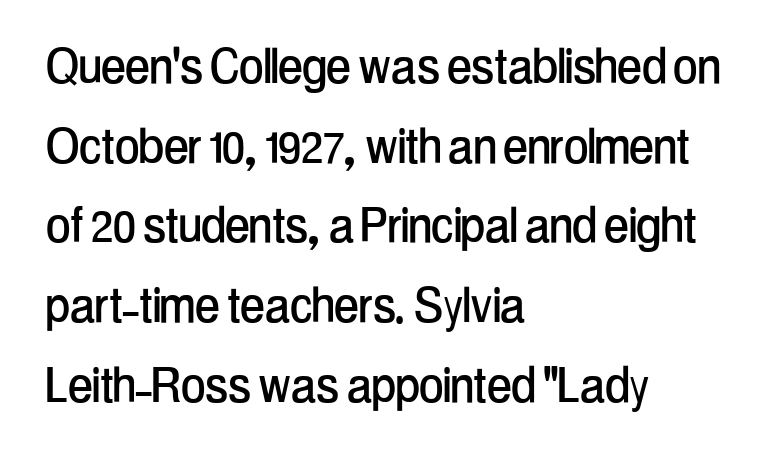
Ordinary non-slanted type is in use. A bare baseline throughout the passage. Varying glyph widths throughout — classic text-font behaviour. No feet cap the strokes, marking this as sans-serif type. Notice how descenders clear the ascenders below comfortably — that's standard leading. Short note: letters normally spaced.
